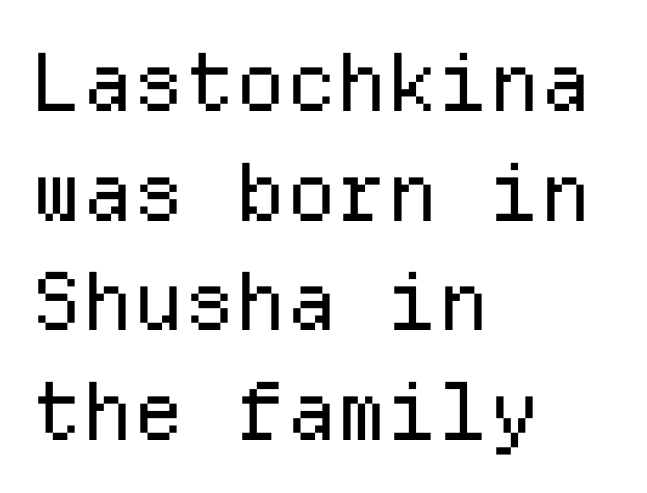
The image shows 80 px regular-weight sans-serif type, upright, monospaced; set left-aligned, normal line spacing (1.37x), normal letter spacing, not underlined; low stroke contrast and a medium x-height.
